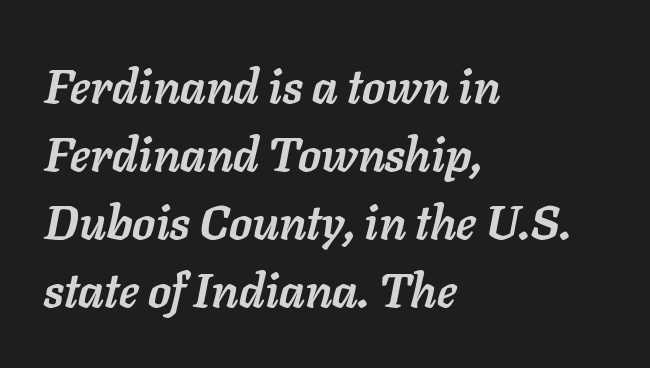
The image shows 47 px semibold type, italic (leaning right); set left-aligned, normal line spacing (1.45x), normal letter spacing, not underlined; low stroke contrast and a medium x-height.
